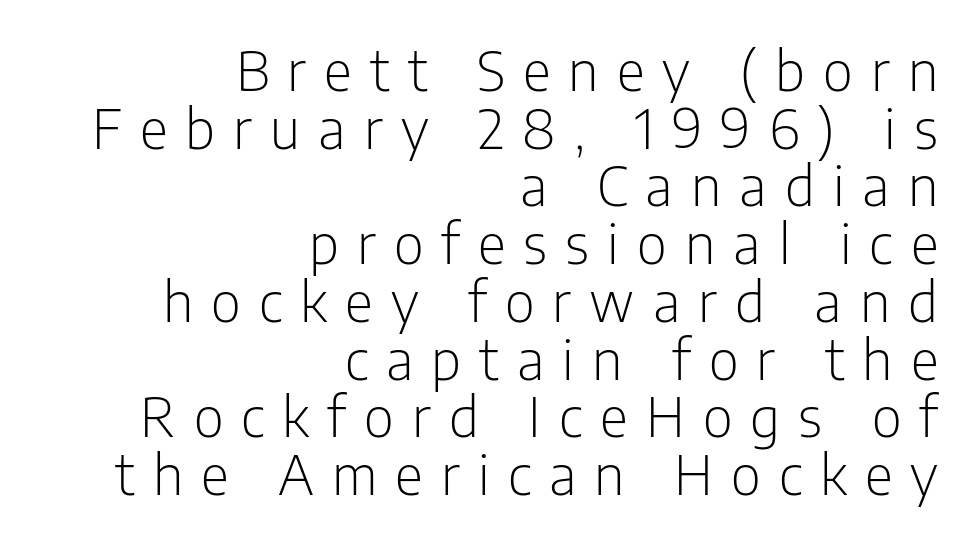
Does the copy run flush right? Yes — the right margin is perfectly even. The face used here is proportionally spaced, like ordinary book or web type. Horizontal bands of white between lines are thin slivers. Type without underlining.
